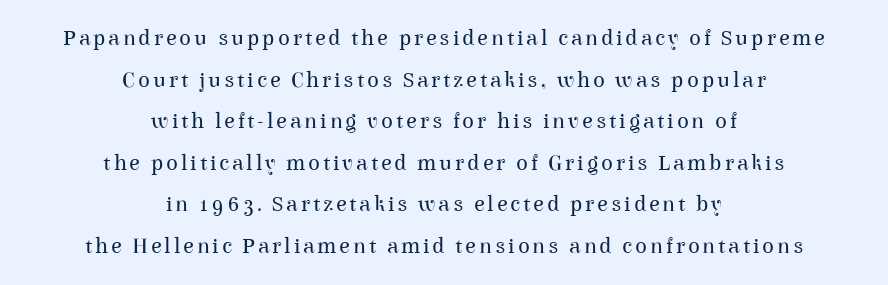
Check under the words: just untouched page. Heaviness? Minimal to ordinary, like unemphasized prose. Each line is balanced around a shared central axis. Vertical strokes here are truly vertical.
